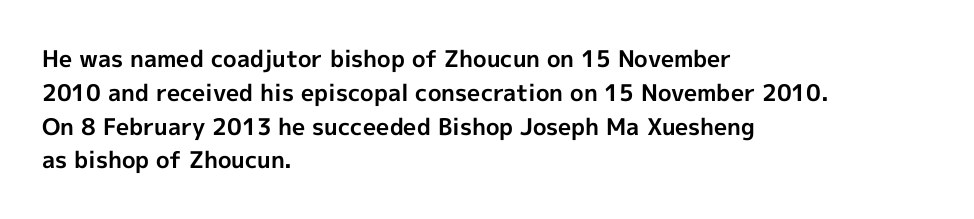
{"italic": "no", "bold": "yes", "underline": "no", "align": "left", "line_spacing": "normal", "line_spacing_ratio": 1.47, "letter_spacing": "normal", "letter_spacing_em": 0.0, "glyph_px": 23}
